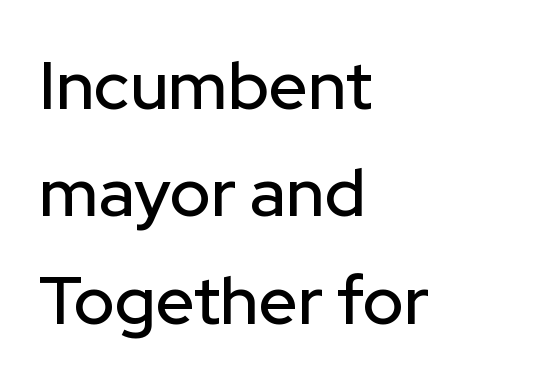
The image shows 68 px sans-serif type, upright; set left-aligned, normal line spacing (1.58x), normal letter spacing, not underlined; low stroke contrast and a medium x-height.
